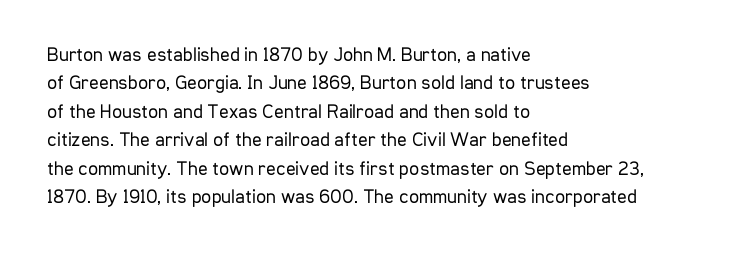
Q: Is the text bold? A: No.
Q: Is the text italic (slanted)? A: No, it is upright.
Q: Is the text underlined? A: No.
Q: How is the paragraph aligned? A: Left-aligned.
Q: Is the spacing between letters normal or unusually wide? A: Normal.
Q: Is the spacing between lines tight, normal or loose? A: Normal.
